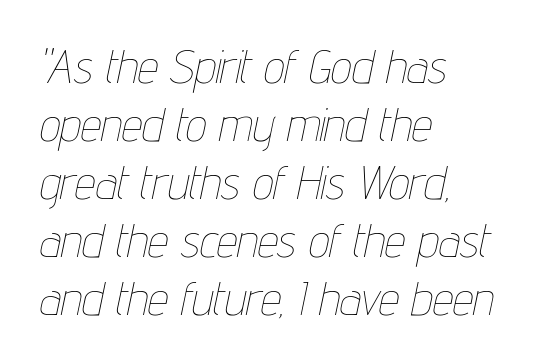
The image shows 46 px thin, condensed type, italic (leaning right); set left-aligned, normal line spacing (1.26x), normal letter spacing, not underlined; low stroke contrast and a medium x-height.
